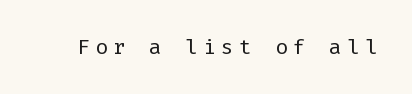
{"italic": "no", "bold": "no", "underline": "no", "letter_spacing": "wide", "letter_spacing_em": 0.26, "glyph_px": 21}
